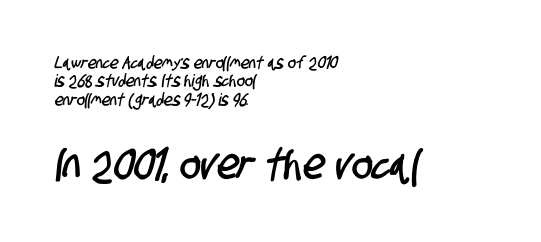
The image shows 43 px condensed sans-serif type; set left-aligned, tight line spacing (1.08x), normal letter spacing, not underlined; the second (bottom) block is 2.53x larger; low stroke contrast and a large x-height.
